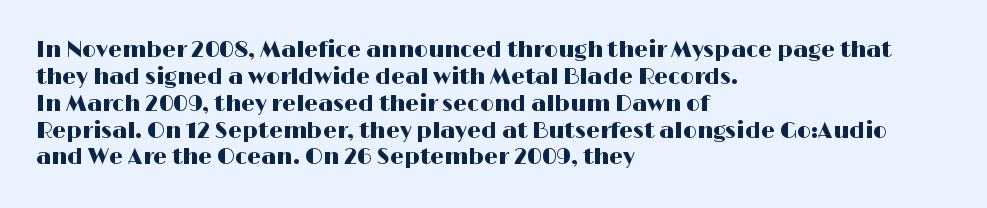
Q: Is the text italic (slanted)? A: No, it is upright.
Q: Is the text underlined? A: No.
Q: How is the paragraph aligned? A: Left-aligned.
Q: Is the spacing between letters normal or unusually wide? A: Normal.
